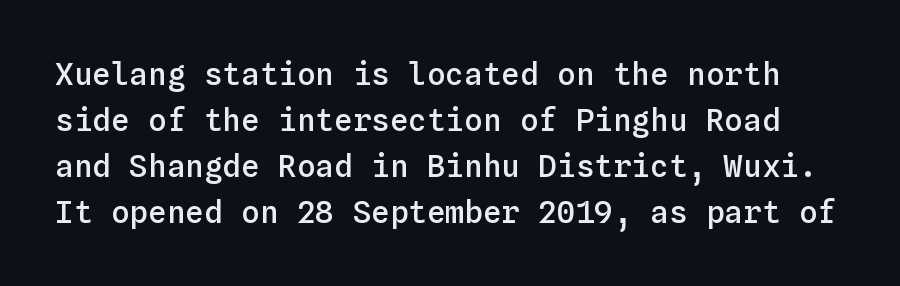
The letters are semibold — heavier than regular but short of a full bold. You could count columns in this text — the font is strictly monospaced. A typesetter would call this leading conventional body-copy spacing. A typesetter would mark this as roman, not italic.
